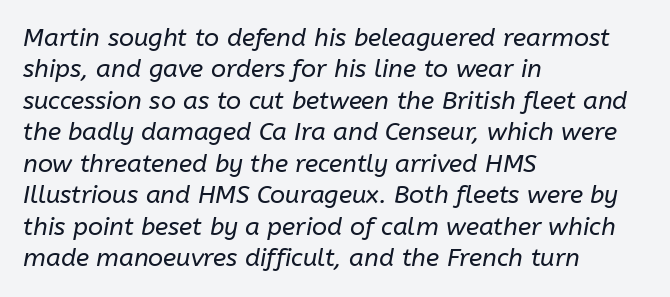
The image shows 25 px text type, italic (leaning right); set left-aligned, normal line spacing (1.26x), normal letter spacing, not underlined.
